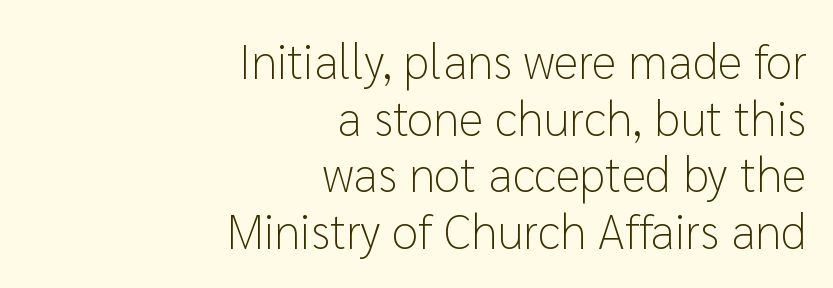
The image shows 48 px light sans-serif type, upright; set right-aligned, line spacing 1.18x, normal letter spacing, not underlined; low stroke contrast and a medium x-height.
